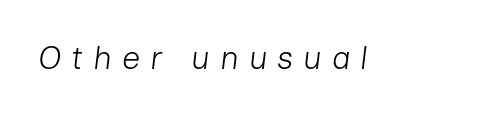
{"italic": "yes", "lean": "right", "slant_degrees": 7, "bold": "no", "weight": "light", "width": "normal", "stroke_contrast": "low", "x_height": "medium", "monospaced": "no", "underline": "no", "letter_spacing": "wide", "letter_spacing_em": 0.31, "glyph_px": 32}
